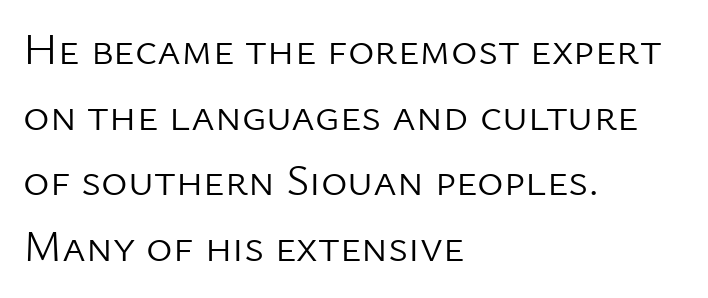
The image shows 45 px light sans-serif type, upright; set left-aligned, normal line spacing (1.46x), normal letter spacing, not underlined; low stroke contrast and a medium x-height.
